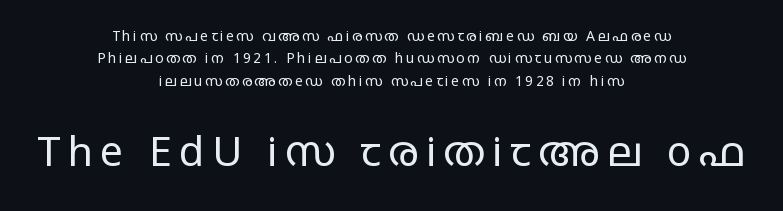
Q: Is the text bold? A: No.
Q: Is the text italic (slanted)? A: No, it is upright.
Q: Is the typeface a serif or a sans-serif typeface? A: Sans-serif.
Q: Is the text underlined? A: No.
Q: How is the paragraph aligned? A: Centered.
Q: Is the spacing between lines tight, normal or loose? A: Normal.
Q: Which block of text is set in a larger size, the first (top) or the second (bottom)? A: The second (bottom) one.
Q: Width (condensed, normal, or wide)? A: Wide.
Q: Stroke contrast? A: Low.
Q: x-height? A: Large.
Q: Monospaced? A: No.
